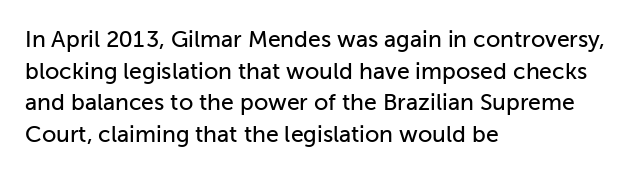
Q: Is the text italic (slanted)? A: No, it is upright.
Q: Is the text underlined? A: No.
Q: How is the paragraph aligned? A: Left-aligned.
Q: Is the spacing between letters normal or unusually wide? A: Normal.
Q: Is the spacing between lines tight, normal or loose? A: Normal.
